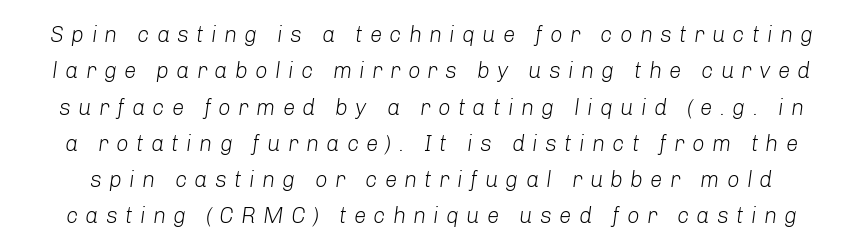
The image shows 22 px text type, italic (leaning right); set normal line spacing (1.65x), unusually wide letter spacing (+0.33 em), not underlined.
